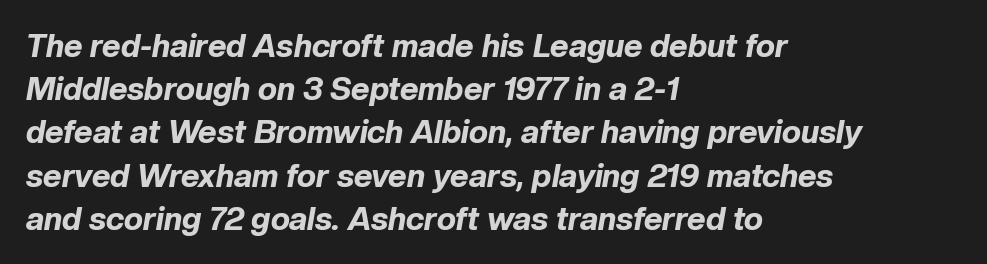
Q: Is the text bold? A: Yes.
Q: Is the text italic (slanted)? A: Yes, it leans right by about 10 degrees.
Q: Is the text underlined? A: No.
Q: How is the paragraph aligned? A: Left-aligned.
Q: Is the spacing between letters normal or unusually wide? A: Normal.
Q: Is the spacing between lines tight, normal or loose? A: Normal.
Q: Width (condensed, normal, or wide)? A: Normal.
Q: Stroke contrast? A: Low.
Q: x-height? A: Medium.
Q: Monospaced? A: No.
